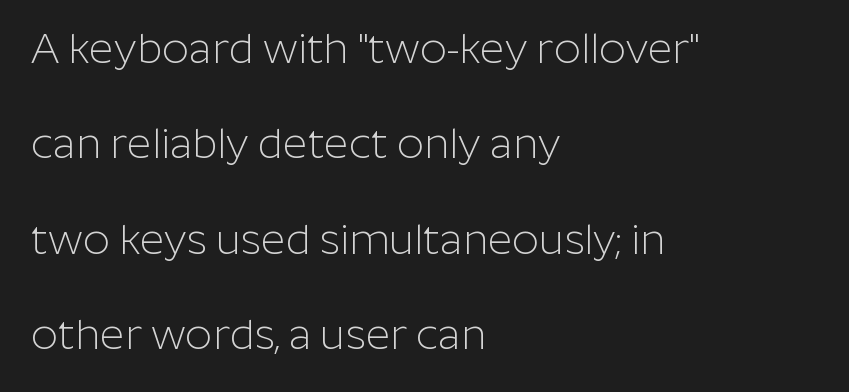
{"serif": "no", "italic": "no", "bold": "no", "weight": "light", "width": "normal", "stroke_contrast": "low", "x_height": "medium", "monospaced": "no", "underline": "no", "align": "left", "line_spacing": "loose", "line_spacing_ratio": 2.27, "letter_spacing": "normal", "letter_spacing_em": 0.0, "glyph_px": 42}
